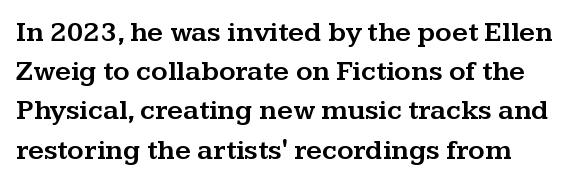
Q: Is the text italic (slanted)? A: No, it is upright.
Q: Is the typeface a serif or a sans-serif typeface? A: Serif.
Q: Is the text underlined? A: No.
Q: Is the spacing between letters normal or unusually wide? A: Normal.
Q: Is the spacing between lines tight, normal or loose? A: Normal.
Q: Width (condensed, normal, or wide)? A: Wide.
Q: Stroke contrast? A: Medium.
Q: x-height? A: Medium.
Q: Monospaced? A: No.
